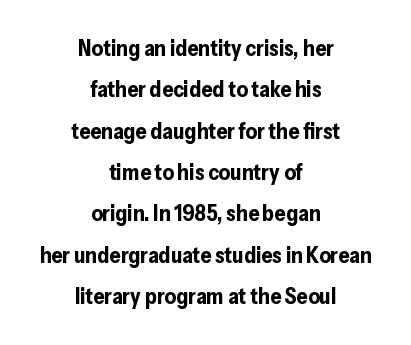
Quick note: underline off. In terms of letterspacing, this is plain default setting. A centered setting, common on invitations and titles, is used for this passage. Strong, thick strokes mark this as bold type. Characters remain perfectly vertical along every line.
